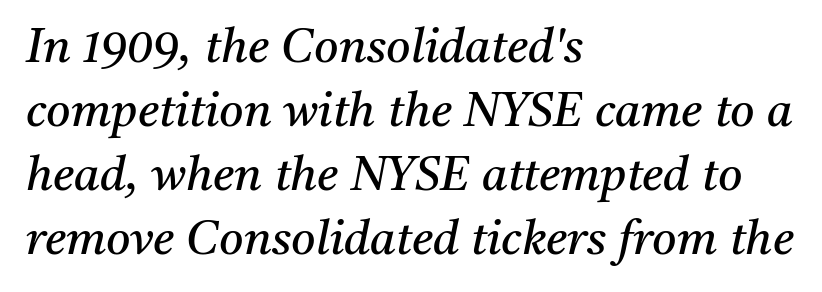
{"serif": "yes", "italic": "yes", "lean": "right", "slant_degrees": 11, "bold": "no", "weight": "regular", "width": "normal", "stroke_contrast": "medium", "x_height": "medium", "monospaced": "no", "underline": "no", "align": "left", "line_spacing": "normal", "line_spacing_ratio": 1.36, "letter_spacing": "normal", "letter_spacing_em": 0.0, "glyph_px": 47}
